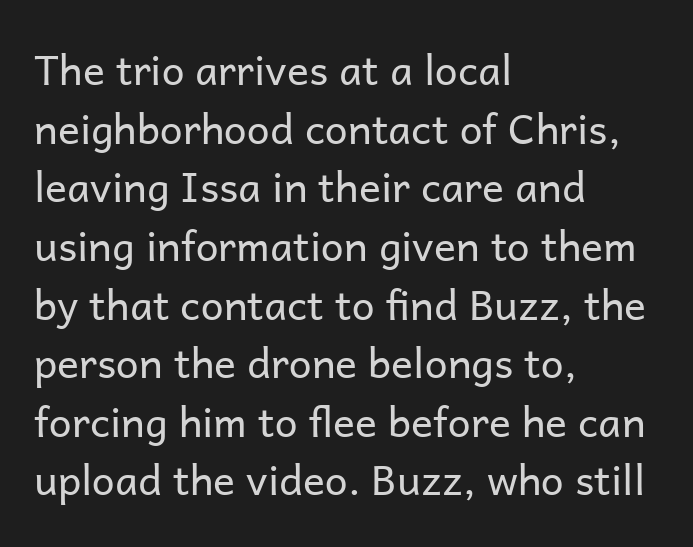
The typesetter chose a ragged-right arrangement here. The passage shown is typeset with a sans-serif family. Stems and bowls with no extra thickness — not bold. Letters rest on an invisible, unmarked baseline. Style check: upright.
